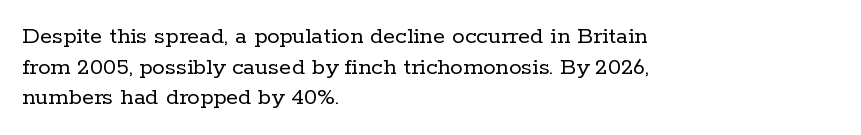
Q: Is the text bold? A: No.
Q: Is the text italic (slanted)? A: No, it is upright.
Q: Is the text underlined? A: No.
Q: How is the paragraph aligned? A: Left-aligned.
Q: Is the spacing between letters normal or unusually wide? A: Normal.
